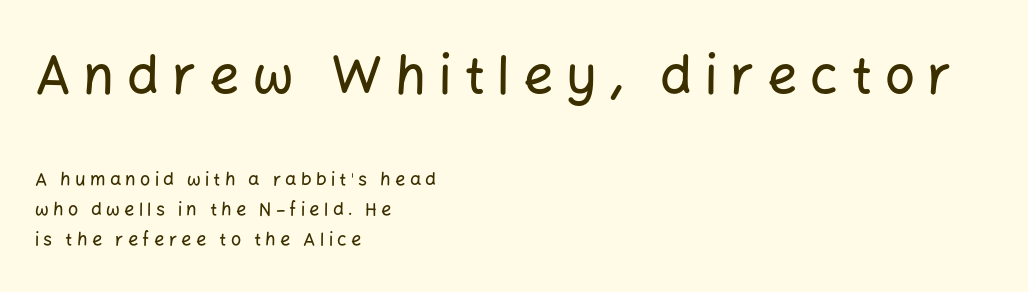
Q: Is the text italic (slanted)? A: No, it is upright.
Q: Is the typeface a serif or a sans-serif typeface? A: Sans-serif.
Q: Is the text underlined? A: No.
Q: How is the paragraph aligned? A: Left-aligned.
Q: Is the spacing between letters normal or unusually wide? A: Unusually wide.
Q: Is the spacing between lines tight, normal or loose? A: Normal.
Q: Which block of text is set in a larger size, the first (top) or the second (bottom)? A: The first (top) one.
Q: Width (condensed, normal, or wide)? A: Normal.
Q: Stroke contrast? A: Low.
Q: x-height? A: Medium.
Q: Monospaced? A: No.
